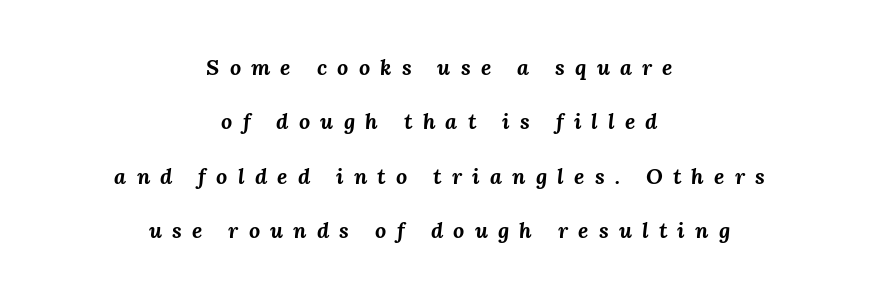
Plain, unruled lines of type. This block would shrink considerably if given ordinary leading; it's expanded now. These lines carry a lot of weight — the face is fully bold. Short note: letters widely spaced. A centered setting, common on invitations and titles, is used for this passage.
